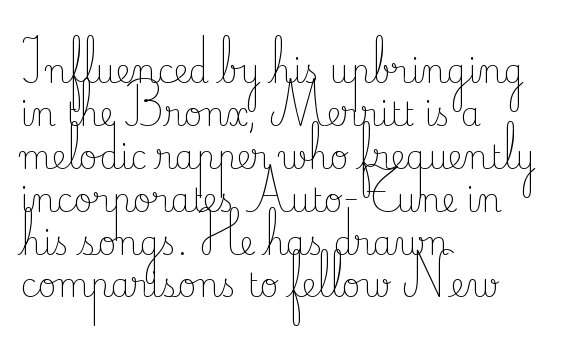
Q: Is the text bold? A: No.
Q: Is the text italic (slanted)? A: No, it is upright.
Q: Is the typeface a serif or a sans-serif typeface? A: Serif.
Q: Is the text underlined? A: No.
Q: How is the paragraph aligned? A: Left-aligned.
Q: Is the spacing between letters normal or unusually wide? A: Normal.
Q: Is the spacing between lines tight, normal or loose? A: Normal.
Q: Width (condensed, normal, or wide)? A: Normal.
Q: Stroke contrast? A: Low.
Q: x-height? A: Small.
Q: Monospaced? A: No.
